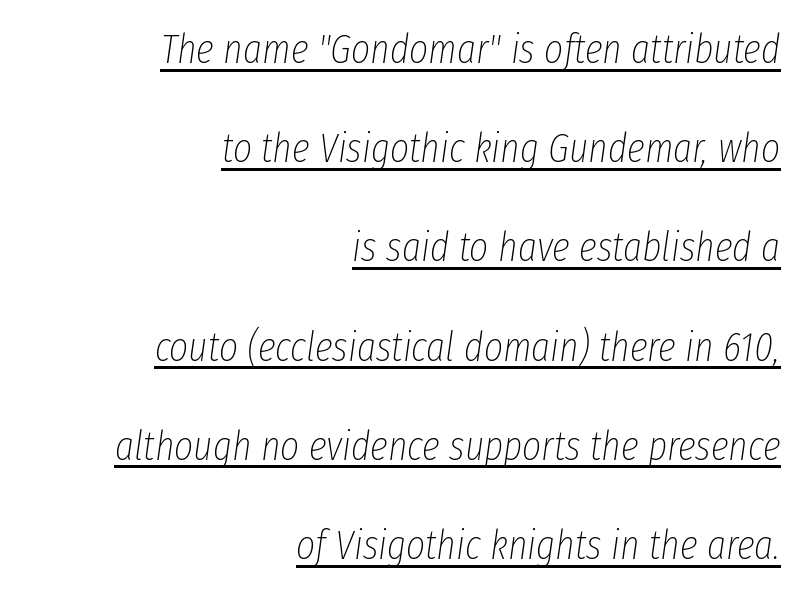
The image shows 41 px thin, condensed type, italic (leaning right); set right-aligned, loose line spacing (2.42x), normal letter spacing, underlined; low stroke contrast and a medium x-height.
